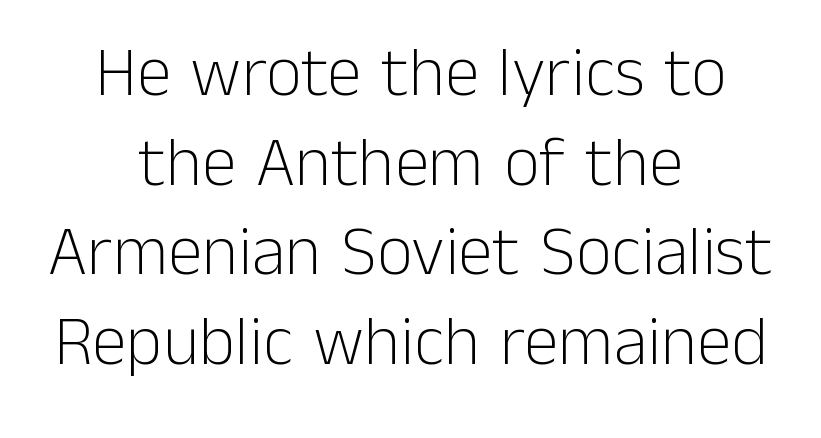
{"serif": "no", "italic": "no", "bold": "no", "weight": "light", "width": "normal", "stroke_contrast": "low", "x_height": "medium", "monospaced": "no", "underline": "no", "align": "center", "line_spacing": "normal", "line_spacing_ratio": 1.28, "letter_spacing": "normal", "letter_spacing_em": 0.0, "glyph_px": 70}
